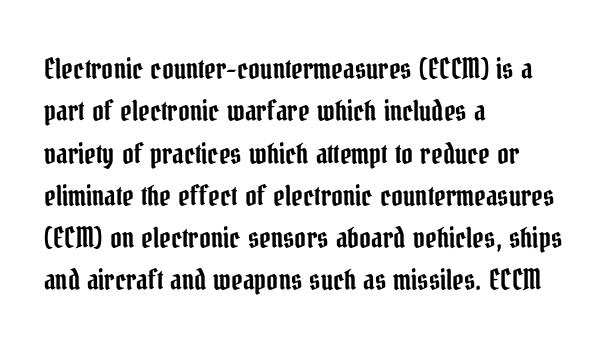
The image shows 28 px condensed serif type, upright; set left-aligned, normal line spacing (1.51x), normal letter spacing, not underlined; low stroke contrast and a medium x-height.
